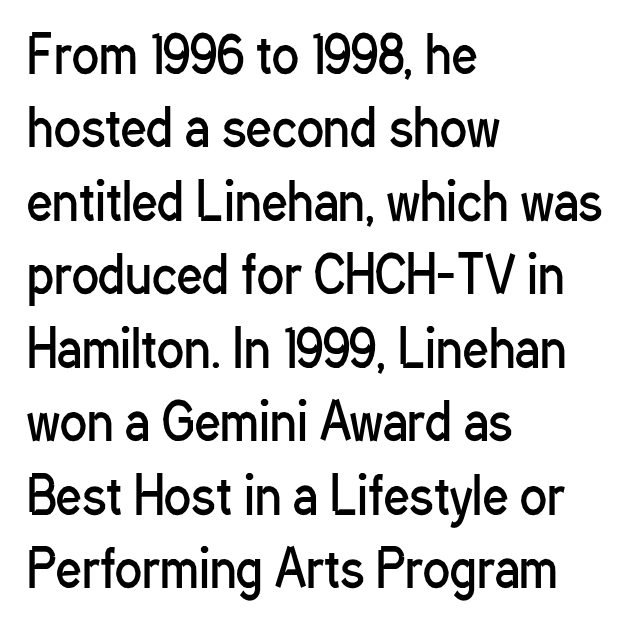
Q: Is the text bold? A: No.
Q: Is the text italic (slanted)? A: No, it is upright.
Q: Is the typeface a serif or a sans-serif typeface? A: Sans-serif.
Q: Is the text underlined? A: No.
Q: How is the paragraph aligned? A: Left-aligned.
Q: Is the spacing between letters normal or unusually wide? A: Normal.
Q: Is the spacing between lines tight, normal or loose? A: Normal.
Q: Width (condensed, normal, or wide)? A: Condensed.
Q: Stroke contrast? A: Low.
Q: x-height? A: Medium.
Q: Monospaced? A: No.
